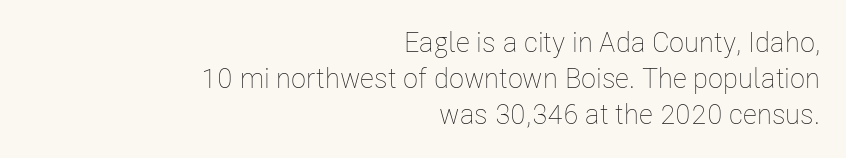
Every character sits straight up, as roman type does. The face used here is proportionally spaced, like ordinary book or web type. What's the leading like? Ordinary, nothing unusual. The rendering anchors every line to the right-hand side. Tracking value appears to be zero — textbook default spacing. The cut favours lightness, reaching ordinary text weight at its darkest.
